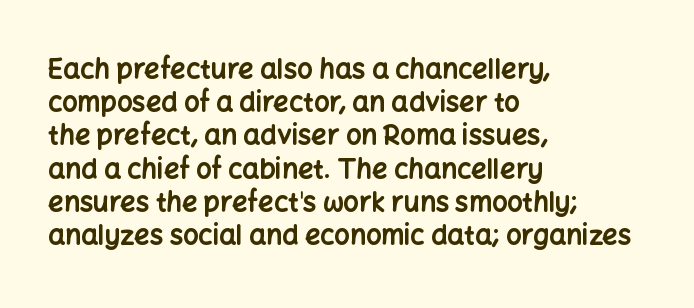
Q: Is the text bold? A: Yes.
Q: Is the text italic (slanted)? A: No, it is upright.
Q: Is the text underlined? A: No.
Q: How is the paragraph aligned? A: Left-aligned.
Q: Is the spacing between letters normal or unusually wide? A: Normal.
